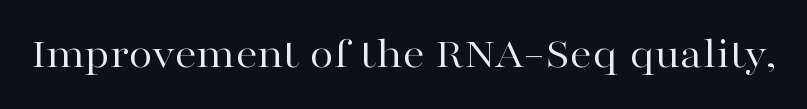
The image shows 44 px regular-weight, wide serif type, upright; set normal letter spacing, not underlined; high stroke contrast and a medium x-height.
